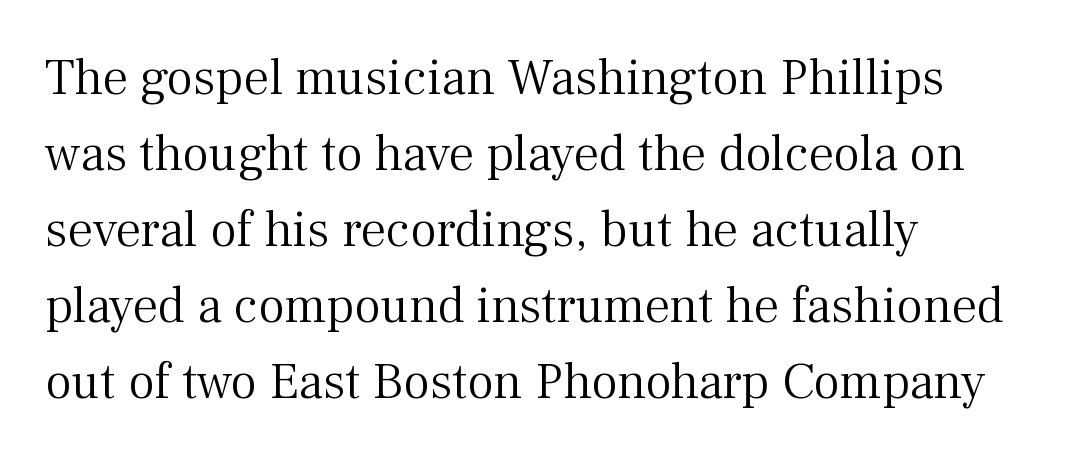
The image shows 51 px light serif type, upright; set left-aligned, normal line spacing (1.49x), normal letter spacing, not underlined; medium stroke contrast and a medium x-height.
